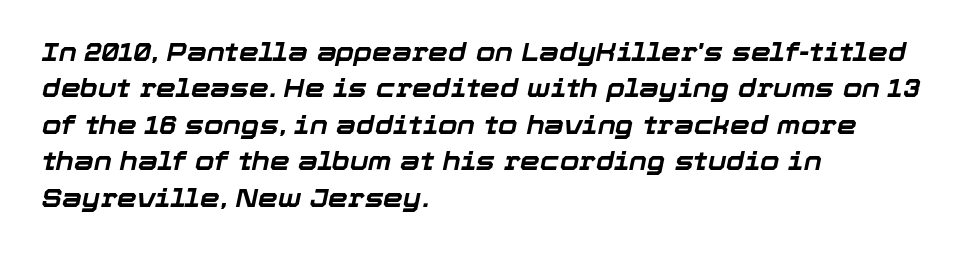
Has an underline been added? It has not. The text carries the slant typical of an italic or oblique font. The designer left line spacing at the default. Chunky letters — that's bold for sure.
